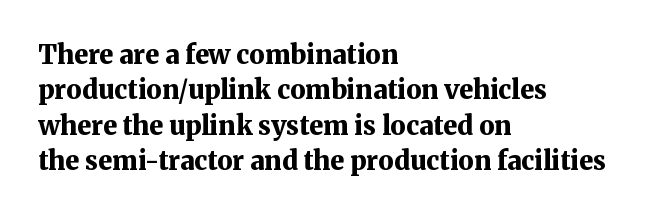
{"italic": "no", "bold": "yes", "underline": "no", "align": "left", "line_spacing": "normal", "line_spacing_ratio": 1.36, "letter_spacing": "normal", "letter_spacing_em": 0.0, "glyph_px": 26}
